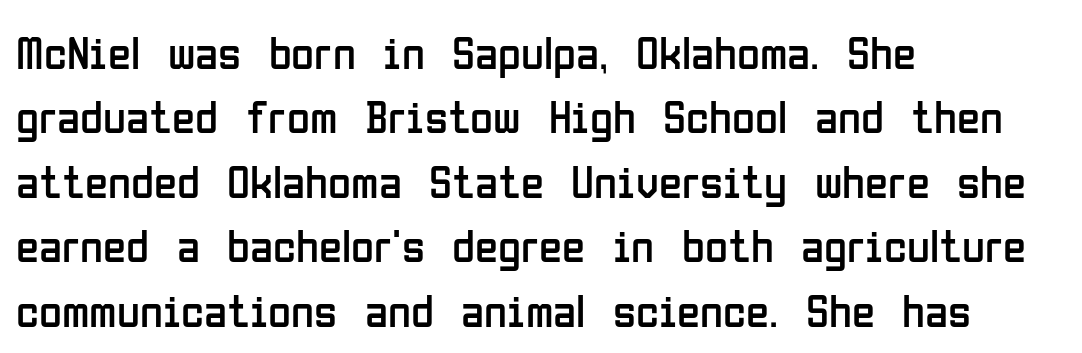
The face used here is proportionally spaced, like ordinary book or web type. Grotesque or geometric, the face here clearly has no serifs. Typeset ragged right — the left edge is the straight one. Caption: standard tracking, unaltered. No word sits above an underline.
